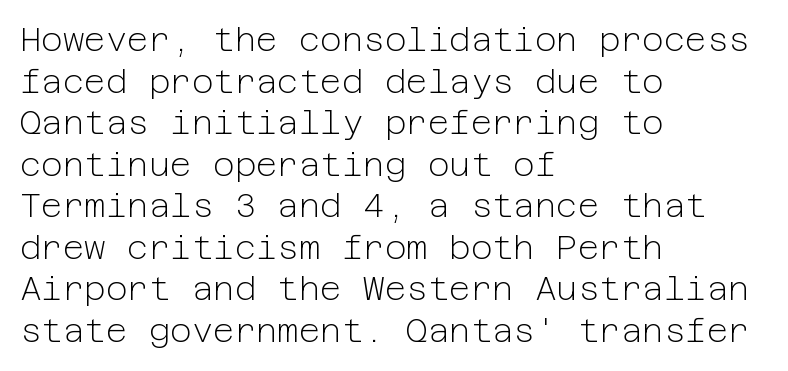
The image shows 33 px light sans-serif type, upright; set left-aligned, normal line spacing (1.26x), normal letter spacing, not underlined; low stroke contrast and a medium x-height.
